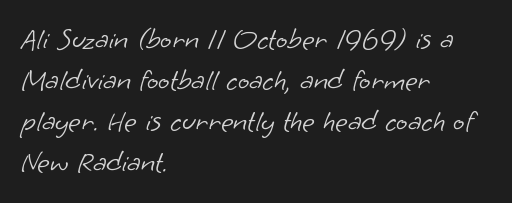
Q: Is the text bold? A: No.
Q: Is the typeface a serif or a sans-serif typeface? A: Sans-serif.
Q: Is the text underlined? A: No.
Q: How is the paragraph aligned? A: Left-aligned.
Q: Is the spacing between letters normal or unusually wide? A: Normal.
Q: Is the spacing between lines tight, normal or loose? A: Normal.
Q: Width (condensed, normal, or wide)? A: Normal.
Q: Stroke contrast? A: Low.
Q: x-height? A: Small.
Q: Monospaced? A: No.
